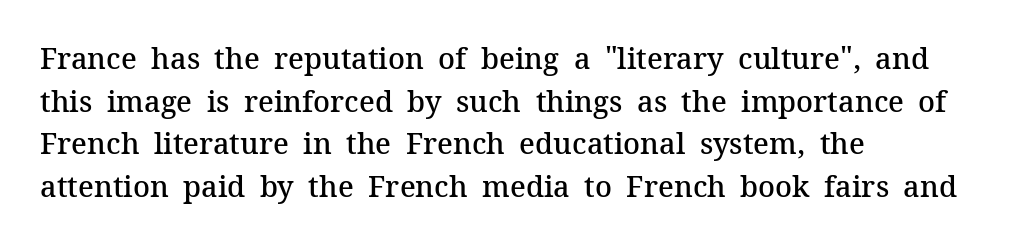
What weight is shown? A semibold, between regular and bold. Unmarked baselines from the first word to the last. Italic: no, the glyphs are upright roman. In CSS terms this would be text-align: left. The font family rendered here belongs to the serif group.
